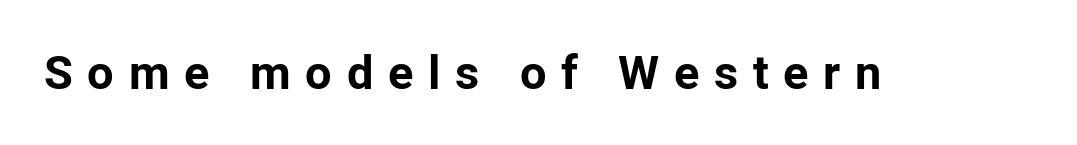
The image shows 47 px bold sans-serif type, upright; set unusually wide letter spacing (+0.31 em), not underlined; low stroke contrast and a medium x-height.
